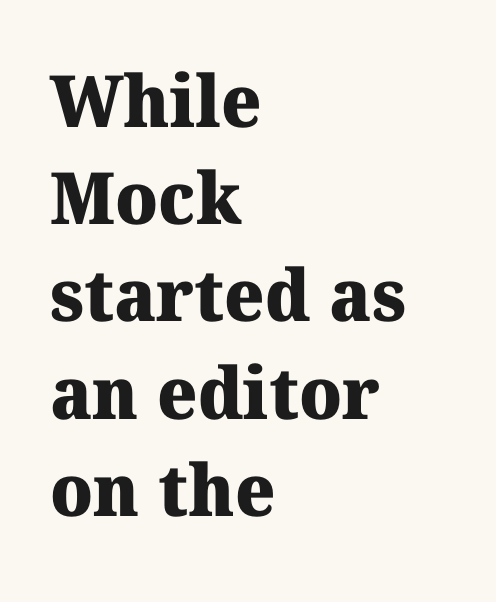
The image shows 72 px heavy serif type; set left-aligned, normal line spacing (1.35x), normal letter spacing, not underlined; medium stroke contrast and a medium x-height.
